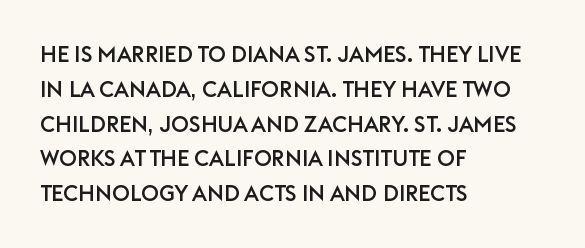
The image shows 22 px text type, upright; set left-aligned, normal line spacing (1.58x), normal letter spacing, not underlined.
